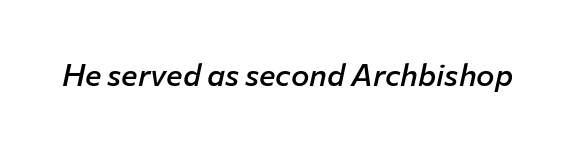
Q: Is the text bold? A: Semi-bold.
Q: Is the text italic (slanted)? A: Yes, it leans right by about 12 degrees.
Q: Is the text underlined? A: No.
Q: Is the spacing between letters normal or unusually wide? A: Normal.
Q: Width (condensed, normal, or wide)? A: Normal.
Q: Stroke contrast? A: Low.
Q: x-height? A: Medium.
Q: Monospaced? A: No.
